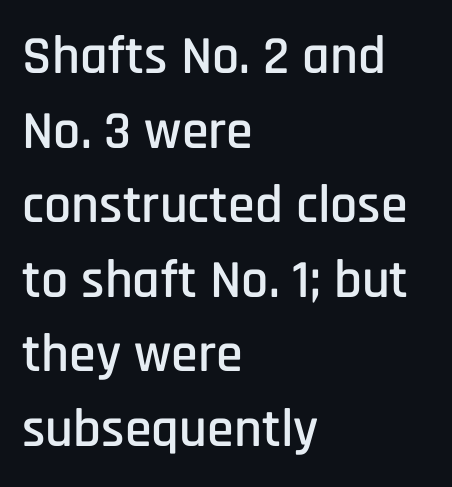
Stroke terminals: plain, sans-serif. Quick note: interline space is typical. Students, note that the glyphs here touch the page at normal intervals. The specimen omits any rule beneath the text block's lines. These lines are set flush left with a ragged right edge. Think of a printed novel: that variable character pitch is what you see here.
